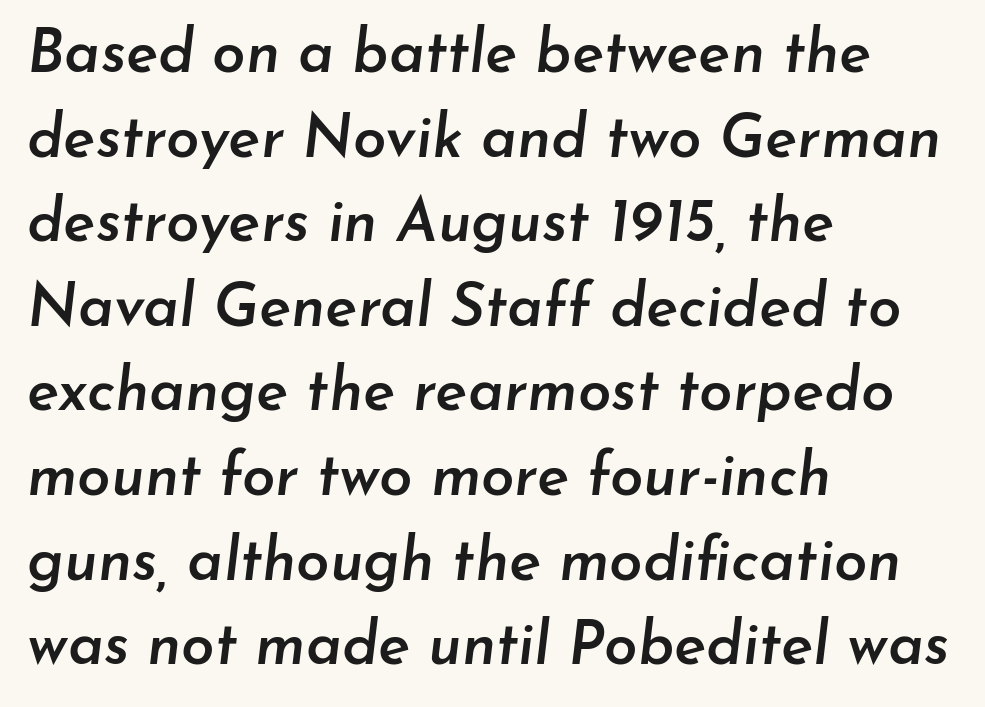
{"italic": "yes", "lean": "right", "slant_degrees": 7, "bold": "semi", "weight": "semibold", "width": "normal", "stroke_contrast": "low", "x_height": "small", "monospaced": "no", "underline": "no", "align": "left", "line_spacing": "normal", "line_spacing_ratio": 1.41, "letter_spacing": "normal", "letter_spacing_em": 0.0, "glyph_px": 60}
